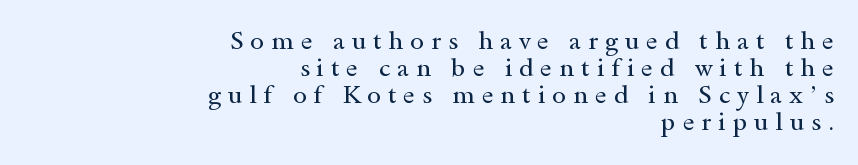
{"italic": "no", "bold": "no", "underline": "no", "align": "right", "line_spacing": "tight", "line_spacing_ratio": 1.08, "letter_spacing": "wide", "letter_spacing_em": 0.28, "glyph_px": 25}
